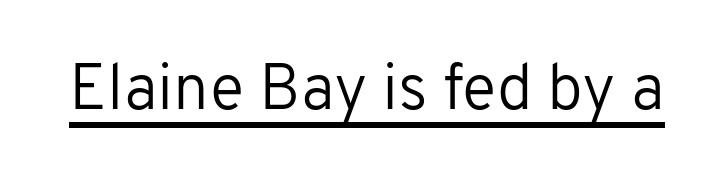
Q: Is the text bold? A: No.
Q: Is the text italic (slanted)? A: No, it is upright.
Q: Is the typeface a serif or a sans-serif typeface? A: Sans-serif.
Q: Is the text underlined? A: Yes.
Q: Is the spacing between letters normal or unusually wide? A: Normal.
Q: Width (condensed, normal, or wide)? A: Normal.
Q: Stroke contrast? A: Low.
Q: x-height? A: Medium.
Q: Monospaced? A: No.
